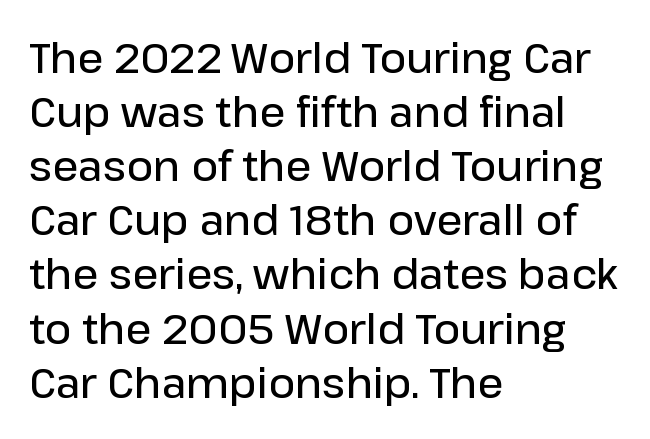
The baseline area is clear. The rendering keeps characters at their native spacing. Which margin do the lines hug? The left one — the right edge is uneven. The letters stand upright; this is a roman face.
